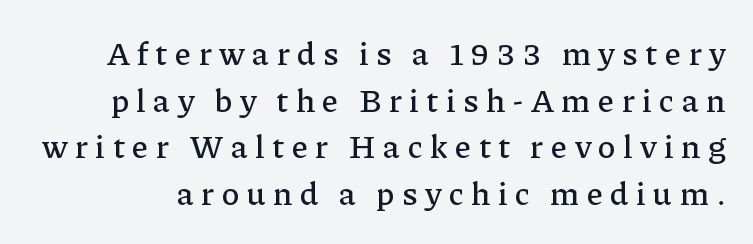
{"serif": "yes", "italic": "no", "width": "normal", "stroke_contrast": "low", "x_height": "medium", "monospaced": "no", "underline": "no", "line_spacing": "normal", "line_spacing_ratio": 1.41, "letter_spacing": "wide", "letter_spacing_em": 0.24, "glyph_px": 33}
